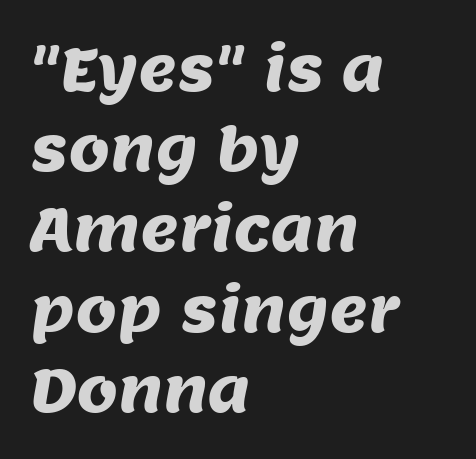
Visually the block forms a straight wall on the left and a jagged coastline on the right. Is this a fixed-width face? No — the glyphs have proportional, varying widths. You could call the tracking neutral — neither tight nor loose. Words float on clear page, feet unadorned.
